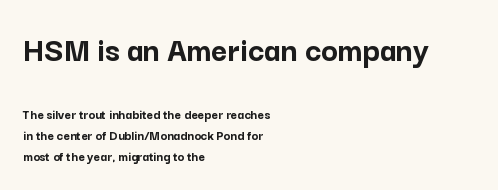
Q: Is the text bold? A: Yes.
Q: Is the text italic (slanted)? A: No, it is upright.
Q: Is the typeface a serif or a sans-serif typeface? A: Sans-serif.
Q: Is the text underlined? A: No.
Q: How is the paragraph aligned? A: Left-aligned.
Q: Is the spacing between letters normal or unusually wide? A: Normal.
Q: Is the spacing between lines tight, normal or loose? A: Normal.
Q: Which block of text is set in a larger size, the first (top) or the second (bottom)? A: The first (top) one.
Q: Width (condensed, normal, or wide)? A: Normal.
Q: Stroke contrast? A: Low.
Q: x-height? A: Medium.
Q: Monospaced? A: No.
